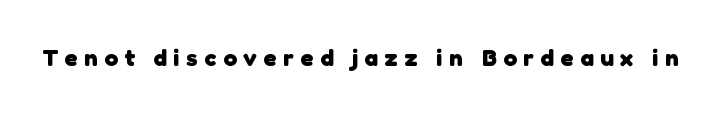
Q: Is the text bold? A: Yes.
Q: Is the text underlined? A: No.
Q: Is the spacing between letters normal or unusually wide? A: Unusually wide.
